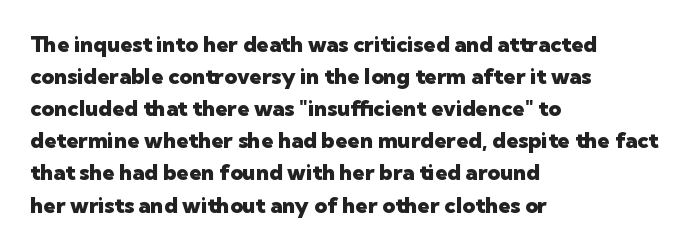
{"italic": "no", "bold": "yes", "underline": "no", "align": "left", "line_spacing": "normal", "line_spacing_ratio": 1.46, "letter_spacing": "normal", "letter_spacing_em": 0.0, "glyph_px": 22}
